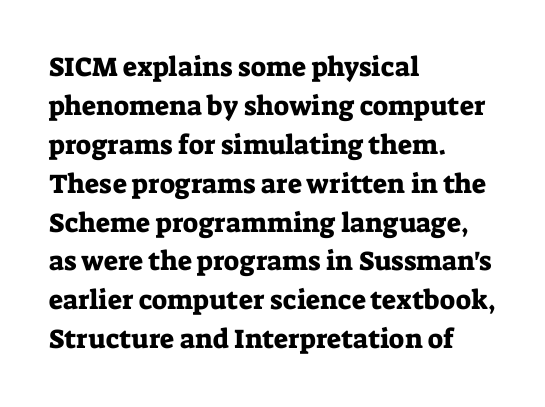
The image shows 27 px text type, upright; set left-aligned, normal line spacing (1.44x), normal letter spacing, not underlined.
